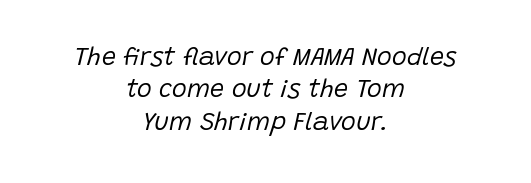
{"italic": "yes", "lean": "right", "slant_degrees": 15, "bold": "no", "underline": "no", "align": "center", "line_spacing": "normal", "line_spacing_ratio": 1.3, "letter_spacing": "normal", "letter_spacing_em": 0.0, "glyph_px": 25}
